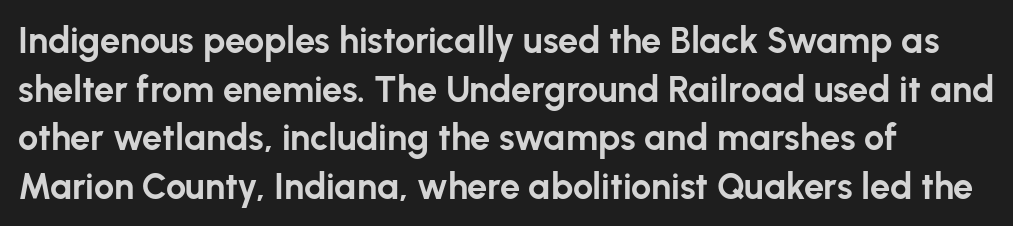
The image shows 36 px bold sans-serif type, upright; set left-aligned, normal line spacing (1.35x), normal letter spacing, not underlined; low stroke contrast and a medium x-height.
